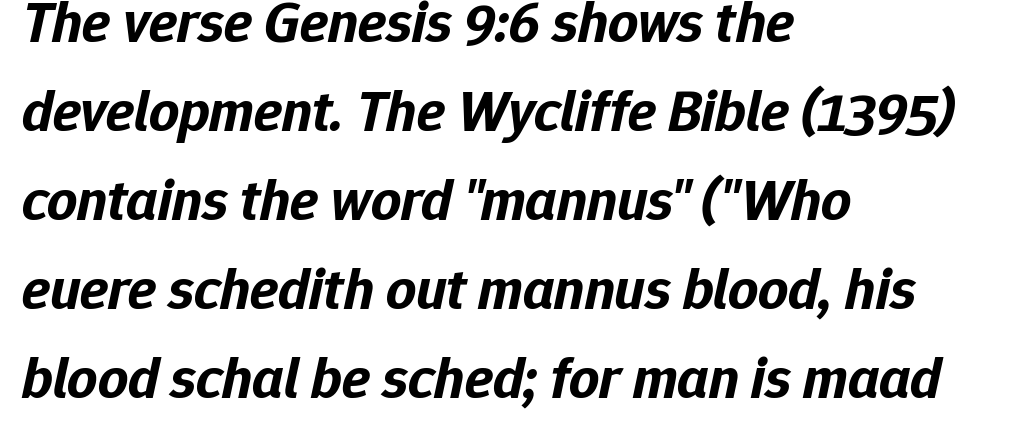
Q: Is the text bold? A: Yes.
Q: Is the text italic (slanted)? A: Yes, it leans right by about 12 degrees.
Q: Is the text underlined? A: No.
Q: How is the paragraph aligned? A: Left-aligned.
Q: Is the spacing between letters normal or unusually wide? A: Normal.
Q: Is the spacing between lines tight, normal or loose? A: Normal.
Q: Width (condensed, normal, or wide)? A: Normal.
Q: Stroke contrast? A: Low.
Q: x-height? A: Medium.
Q: Monospaced? A: No.
